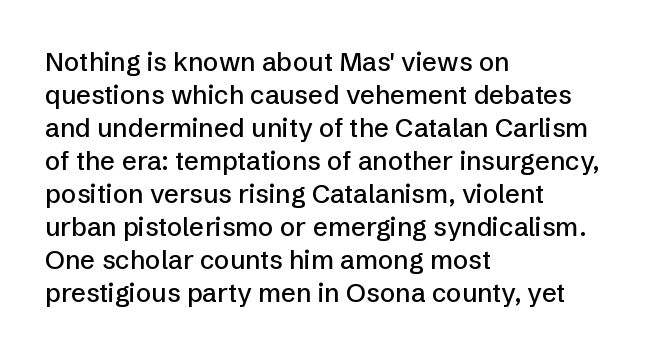
Q: Is the text italic (slanted)? A: No, it is upright.
Q: Is the text underlined? A: No.
Q: How is the paragraph aligned? A: Left-aligned.
Q: Is the spacing between letters normal or unusually wide? A: Normal.
Q: Is the spacing between lines tight, normal or loose? A: Normal.
